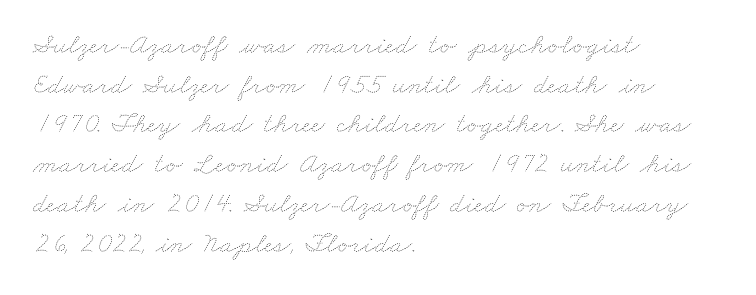
Proportional: the letters do not fall into vertical columns. The words here are not underlined. There is no visible air inserted between adjacent glyphs. Weight class: somewhere from thin through regular. Vertical spacing — default.
